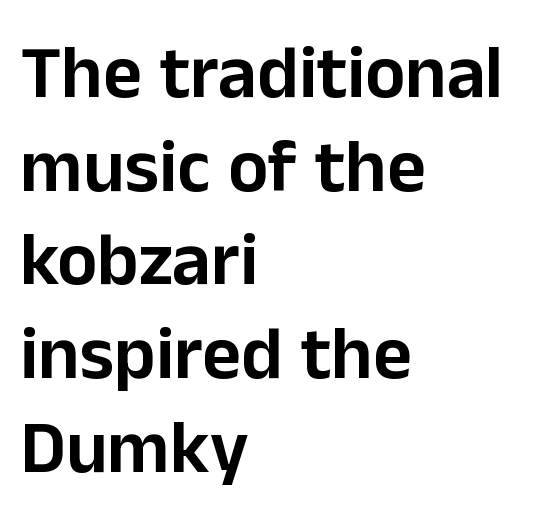
Q: Is the text italic (slanted)? A: No, it is upright.
Q: Is the typeface a serif or a sans-serif typeface? A: Sans-serif.
Q: Is the text underlined? A: No.
Q: How is the paragraph aligned? A: Left-aligned.
Q: Is the spacing between letters normal or unusually wide? A: Normal.
Q: Is the spacing between lines tight, normal or loose? A: Normal.
Q: Width (condensed, normal, or wide)? A: Normal.
Q: Stroke contrast? A: Low.
Q: x-height? A: Medium.
Q: Monospaced? A: No.
